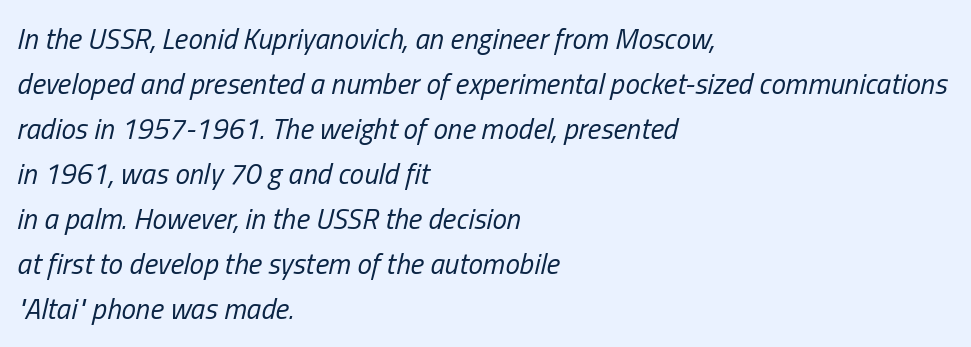
{"italic": "yes", "lean": "right", "slant_degrees": 13, "bold": "no", "weight": "regular", "width": "condensed", "stroke_contrast": "low", "x_height": "medium", "monospaced": "no", "underline": "no", "align": "left", "line_spacing": "normal", "line_spacing_ratio": 1.55, "letter_spacing": "normal", "letter_spacing_em": 0.0, "glyph_px": 29}
